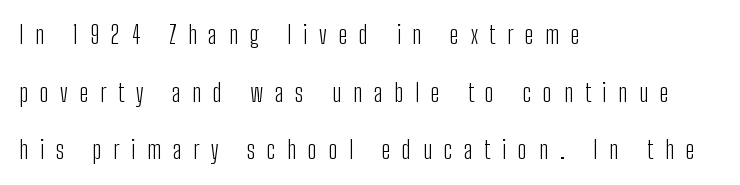
The typography opts for an upright posture over an oblique one. Casual observation: everything's shoved over to the left. Beneath every word, the page is bare. Summary of vertical rhythm: relaxed, with wide interline spacing.
